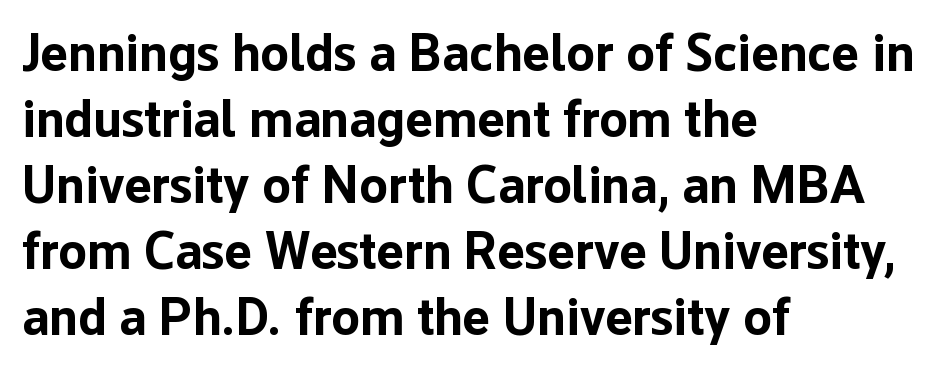
Q: Is the text bold? A: Yes.
Q: Is the text italic (slanted)? A: No, it is upright.
Q: Is the typeface a serif or a sans-serif typeface? A: Sans-serif.
Q: Is the text underlined? A: No.
Q: How is the paragraph aligned? A: Left-aligned.
Q: Is the spacing between letters normal or unusually wide? A: Normal.
Q: Is the spacing between lines tight, normal or loose? A: Normal.
Q: Width (condensed, normal, or wide)? A: Normal.
Q: Stroke contrast? A: Low.
Q: x-height? A: Medium.
Q: Monospaced? A: No.
